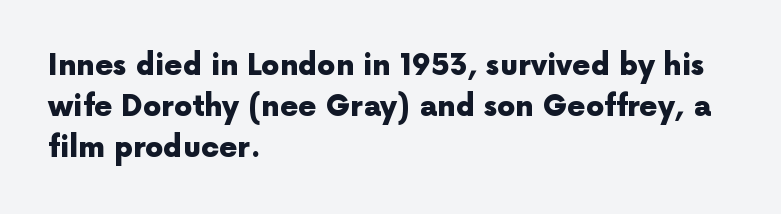
Q: Is the text bold? A: Yes.
Q: Is the text italic (slanted)? A: No, it is upright.
Q: Is the typeface a serif or a sans-serif typeface? A: Sans-serif.
Q: Is the text underlined? A: No.
Q: How is the paragraph aligned? A: Left-aligned.
Q: Is the spacing between letters normal or unusually wide? A: Normal.
Q: Is the spacing between lines tight, normal or loose? A: Normal.
Q: Width (condensed, normal, or wide)? A: Normal.
Q: x-height? A: Medium.
Q: Monospaced? A: No.
